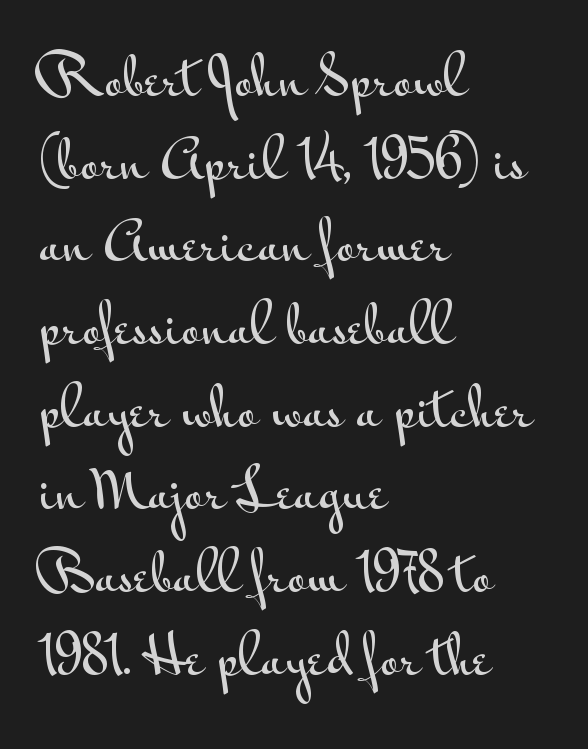
{"serif": "no", "width": "wide", "stroke_contrast": "medium", "x_height": "small", "monospaced": "no", "underline": "no", "align": "left", "line_spacing": "normal", "line_spacing_ratio": 1.56, "letter_spacing": "normal", "letter_spacing_em": 0.0, "glyph_px": 53}
